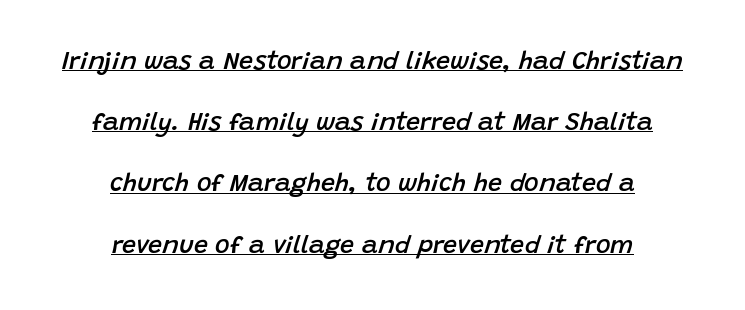
The image shows 25 px text type, italic (leaning right); set centered, loose line spacing (2.45x), normal letter spacing, underlined.
